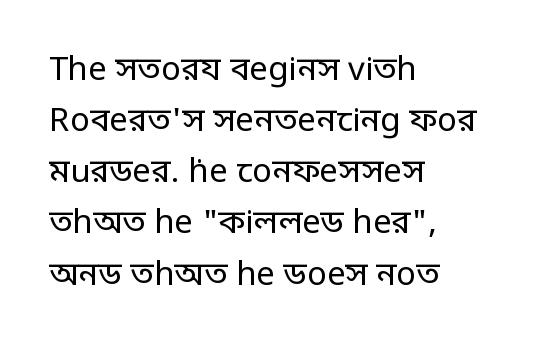
The image shows 33 px regular-weight, condensed sans-serif type, upright; set left-aligned, normal line spacing (1.55x), normal letter spacing, not underlined; low stroke contrast.
